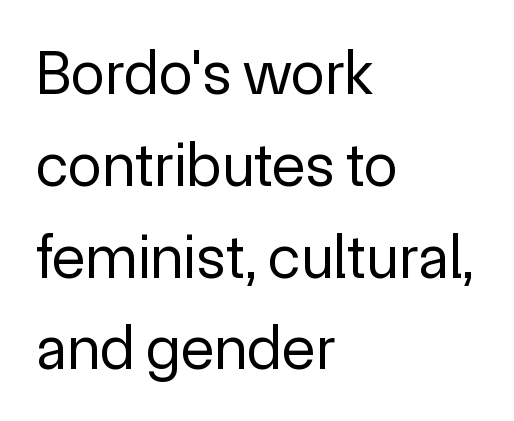
The strokes carry an ordinary text weight at most. The text was rendered using a sans face with plain stroke endings. Horizontal alignment here is leftward, the default for most running prose. Spacing between characters is what you'd get straight out of the box. These lines are rendered in a variable-pitch font. The typography opts for an upright posture over an oblique one.
